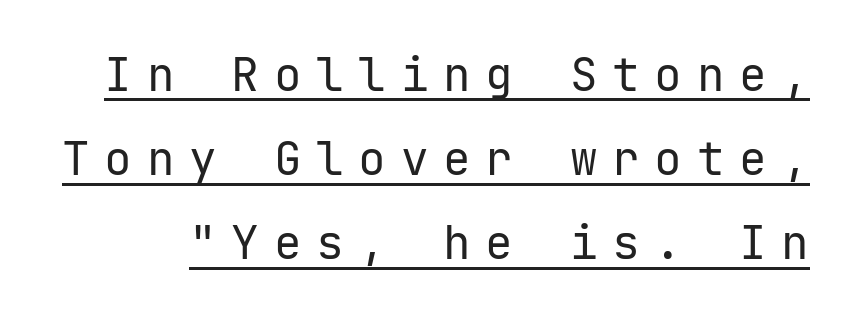
The image shows 46 px regular-weight sans-serif type, upright; set line spacing 1.83x, unusually wide letter spacing (+0.32 em), underlined; low stroke contrast and a medium x-height.
